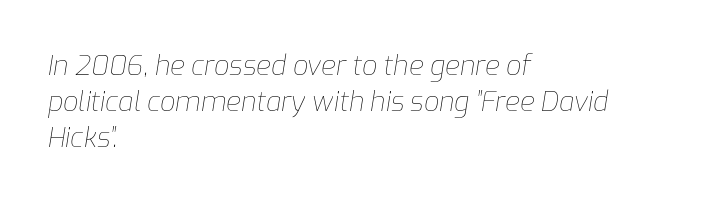
{"italic": "yes", "lean": "right", "slant_degrees": 9, "bold": "no", "underline": "no", "align": "left", "line_spacing": "normal", "line_spacing_ratio": 1.34, "letter_spacing": "normal", "letter_spacing_em": 0.0, "glyph_px": 27}
